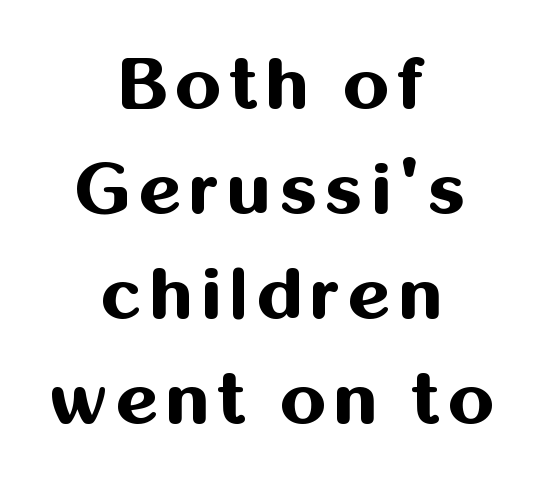
{"serif": "no", "italic": "no", "bold": "yes", "weight": "bold", "width": "normal", "stroke_contrast": "medium", "x_height": "medium", "monospaced": "no", "underline": "no", "align": "center", "line_spacing": "normal", "line_spacing_ratio": 1.44, "glyph_px": 73}
